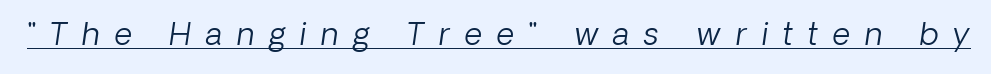
Q: Is the text bold? A: No.
Q: Is the text italic (slanted)? A: Yes, it leans right by about 8 degrees.
Q: Is the text underlined? A: Yes.
Q: Is the spacing between letters normal or unusually wide? A: Unusually wide.
Q: Width (condensed, normal, or wide)? A: Normal.
Q: Stroke contrast? A: Low.
Q: x-height? A: Medium.
Q: Monospaced? A: No.
